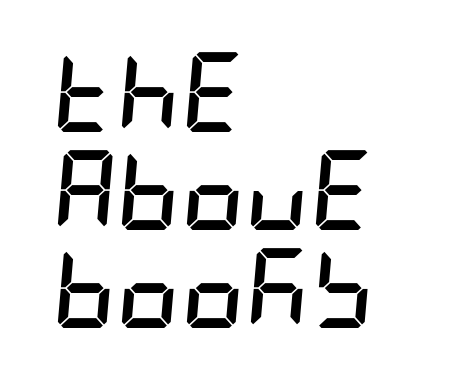
{"italic": "yes", "lean": "right", "slant_degrees": 5, "bold": "yes", "weight": "semibold", "width": "condensed", "stroke_contrast": "low", "x_height": "large", "underline": "no", "align": "left", "line_spacing_ratio": 1.24, "letter_spacing": "normal", "letter_spacing_em": 0.0, "glyph_px": 79}
